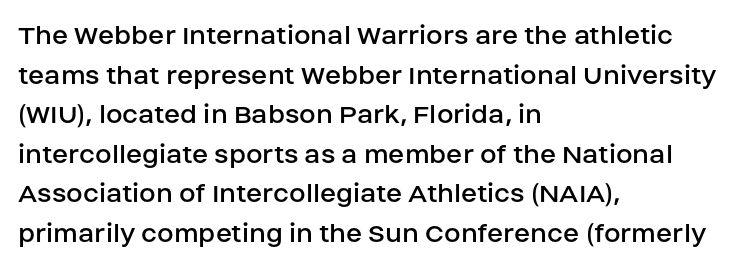
{"serif": "no", "italic": "no", "bold": "no", "weight": "regular", "width": "normal", "stroke_contrast": "low", "x_height": "large", "monospaced": "no", "underline": "no", "align": "left", "line_spacing": "normal", "line_spacing_ratio": 1.32, "letter_spacing": "normal", "letter_spacing_em": 0.0, "glyph_px": 30}
